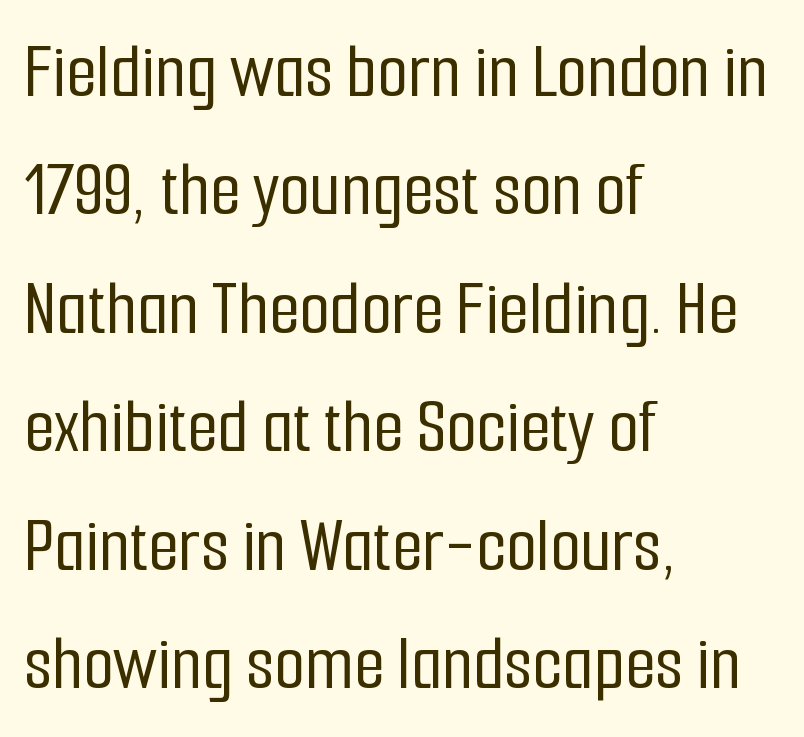
Q: Is the text italic (slanted)? A: No, it is upright.
Q: Is the typeface a serif or a sans-serif typeface? A: Sans-serif.
Q: Is the text underlined? A: No.
Q: How is the paragraph aligned? A: Left-aligned.
Q: Is the spacing between letters normal or unusually wide? A: Normal.
Q: Is the spacing between lines tight, normal or loose? A: Normal.
Q: Width (condensed, normal, or wide)? A: Condensed.
Q: Stroke contrast? A: Low.
Q: x-height? A: Medium.
Q: Monospaced? A: No.
